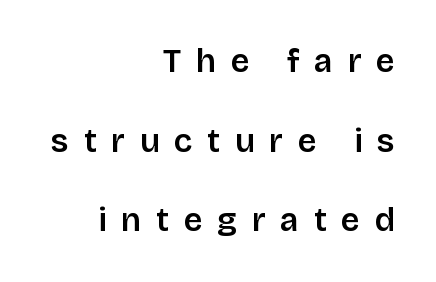
Note the varied advance widths — an 'i' is clearly narrower than an 'm'. Is there any slant? The stems are plumb. Lines of text with bare space underneath. Line endings align vertically; line beginnings do not.
